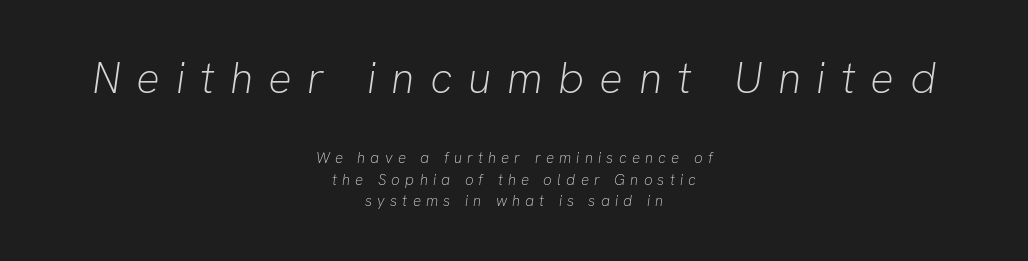
{"italic": "yes", "lean": "right", "slant_degrees": 8, "bold": "no", "weight": "light", "width": "normal", "stroke_contrast": "low", "x_height": "medium", "monospaced": "no", "underline": "no", "align": "center", "line_spacing": "normal", "line_spacing_ratio": 1.45, "letter_spacing": "wide", "letter_spacing_em": 0.35, "larger_block": "first", "size_ratio": 2.93, "glyph_px": 44}
